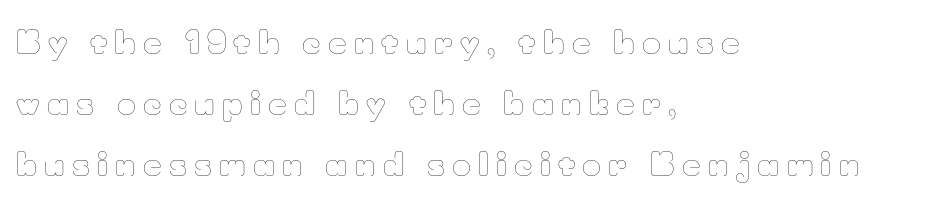
Unmarked baselines from the first word to the last. Honestly, the letter spacing is so wide it's the main thing you notice. No extra ink here — the face is not bold. Each letter keeps its own natural width here, so spacing adapts to shape. These lines stack with their left ends in a neat column. The space between consecutive lines is lavish.
